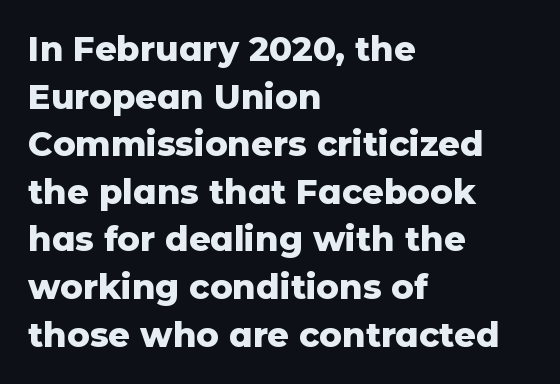
Descenders are the only things crossing below the line. Evenly set lines give the paragraph a standard silhouette. These lines keep a tight, regular rhythm from letter to letter. Every letter is thick-stroked: bold, no question. The typeface chosen for these lines omits serifs.
